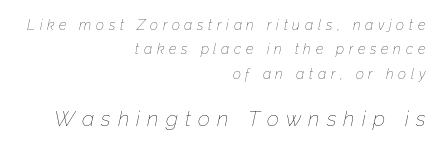
Weight: regular or lighter. Does the lettering tilt? It does — this is italic. The paragraph shown leans on its right margin. Only glyphs here, with clear space below each row.
